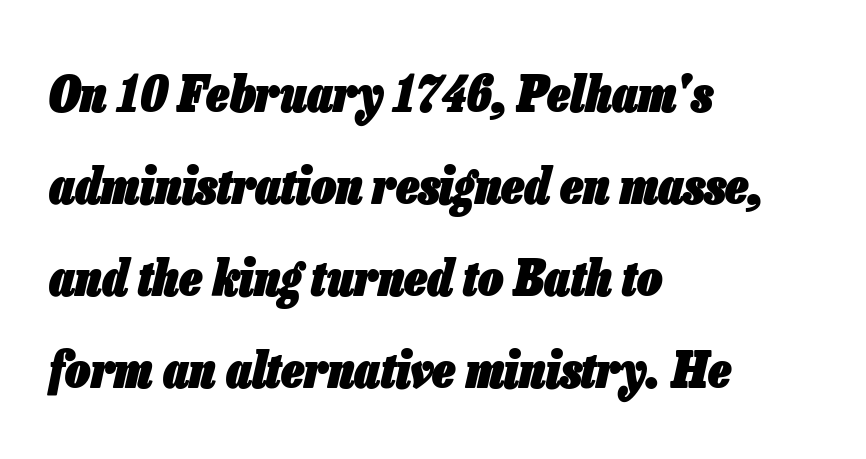
You could not count columns in this text — the font is proportionally spaced. Reading down the block, your eye returns to a fixed left position each line. Designer's note — italics engaged. Observe the ordinary spacing: letters are neighbours, not strangers. Words float on clear page, feet unadorned.
